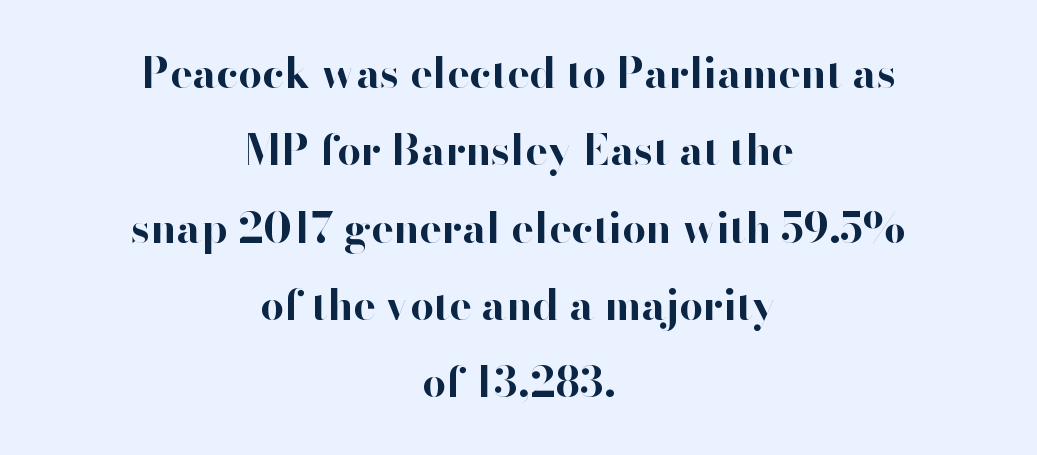
Think of a printed novel: that variable character pitch is what you see here. Honestly, the letter spacing is just normal — you wouldn't notice it. Every character sits straight up, as roman type does. Compared with a flush-left layout, this one balances lines on the center instead. Clear beneath every line of the passage.
